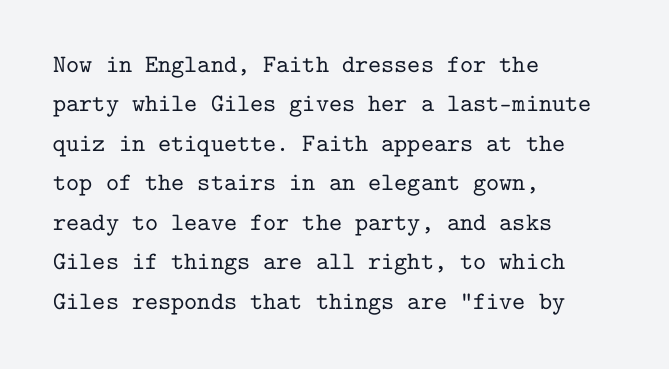
{"italic": "no", "underline": "no", "align": "left", "line_spacing": "normal", "line_spacing_ratio": 1.58, "letter_spacing": "normal", "letter_spacing_em": 0.0, "glyph_px": 25}
